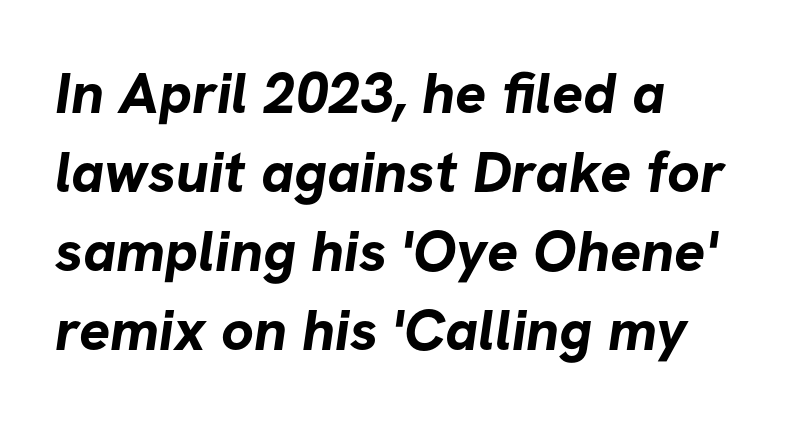
The image shows 58 px bold sans-serif type; set left-aligned, normal line spacing (1.36x), normal letter spacing, not underlined; low stroke contrast and a medium x-height.
